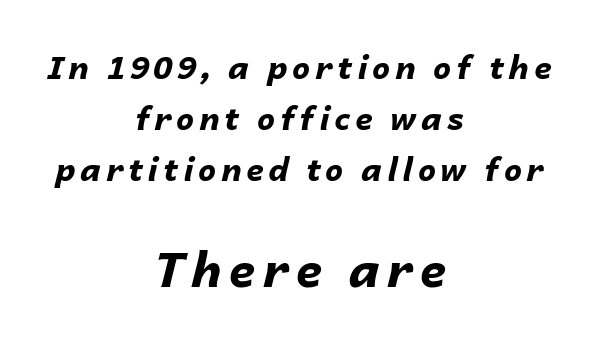
Visually the block forms a symmetrical silhouette, jagged on both flanks. Yep, that's italic — everything's leaning. Character size in the trailing block exceeds that of the leading block. Look at the stroke-to-counter ratio: heavy, a bold.
